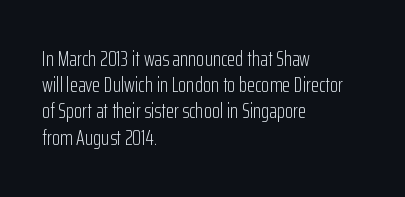
Does extra space separate the letters? No, they use regular spacing. Layout note: lines flush left. The area under the type is left untouched. This reads as an unemphasized weight, regular at the heaviest. This is roman type, the default non-slanted kind. Vertical spacing — default.
